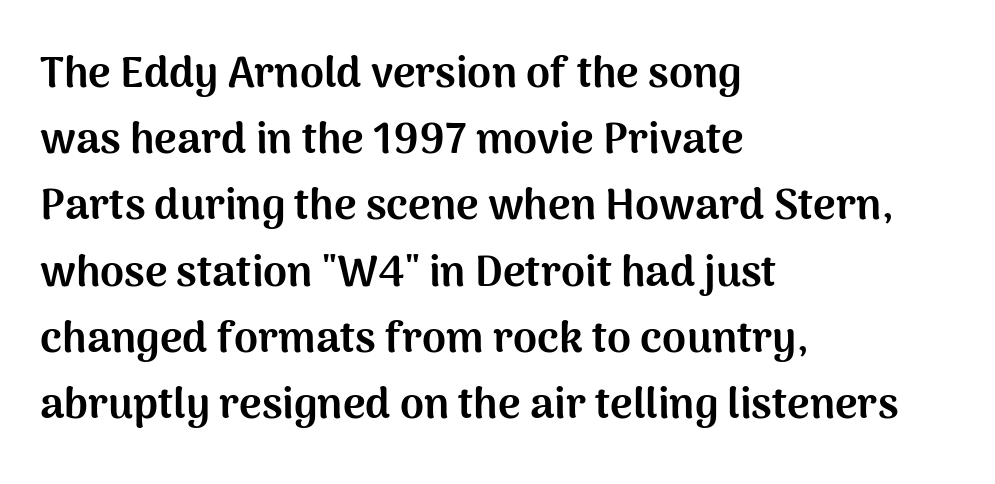
Q: Is the text bold? A: Yes.
Q: Is the text italic (slanted)? A: No, it is upright.
Q: Is the typeface a serif or a sans-serif typeface? A: Sans-serif.
Q: Is the text underlined? A: No.
Q: How is the paragraph aligned? A: Left-aligned.
Q: Is the spacing between letters normal or unusually wide? A: Normal.
Q: Is the spacing between lines tight, normal or loose? A: Normal.
Q: Width (condensed, normal, or wide)? A: Normal.
Q: Stroke contrast? A: Medium.
Q: x-height? A: Medium.
Q: Monospaced? A: No.
